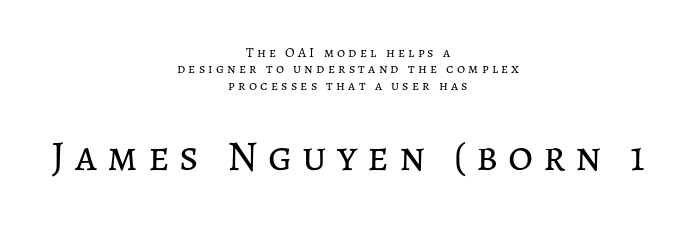
The image shows 43 px regular-weight type, upright; set centered, line spacing 1.17x, unusually wide letter spacing (+0.23 em), not underlined; the second (bottom) block is 3.07x larger; low stroke contrast and a medium x-height.
